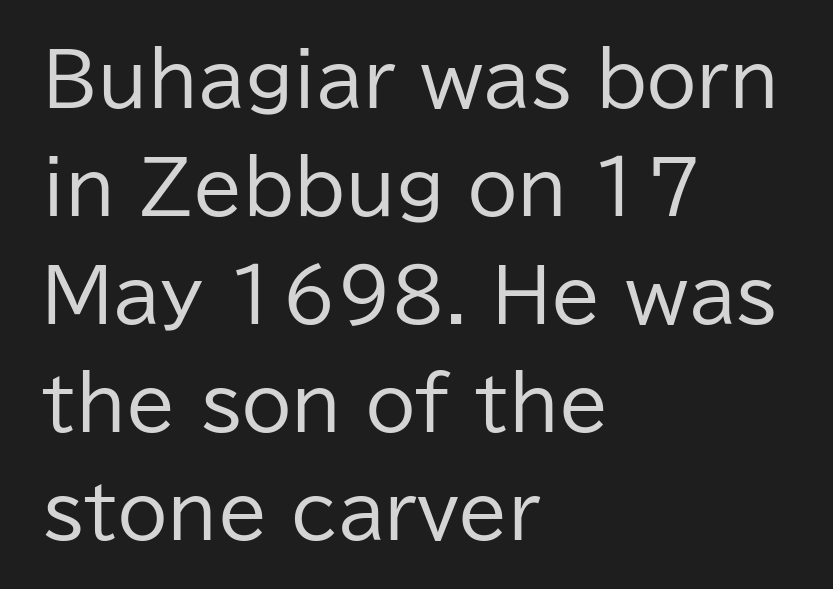
The image shows 72 px regular-weight sans-serif type, upright; set left-aligned, normal line spacing (1.5x), normal letter spacing, not underlined; low stroke contrast and a medium x-height.
